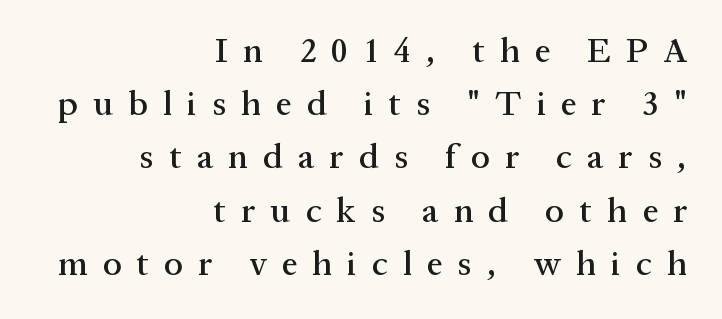
{"serif": "yes", "italic": "no", "width": "normal", "stroke_contrast": "medium", "x_height": "medium", "monospaced": "no", "underline": "no", "align": "right", "line_spacing": "normal", "line_spacing_ratio": 1.52, "letter_spacing": "wide", "letter_spacing_em": 0.43, "glyph_px": 35}
